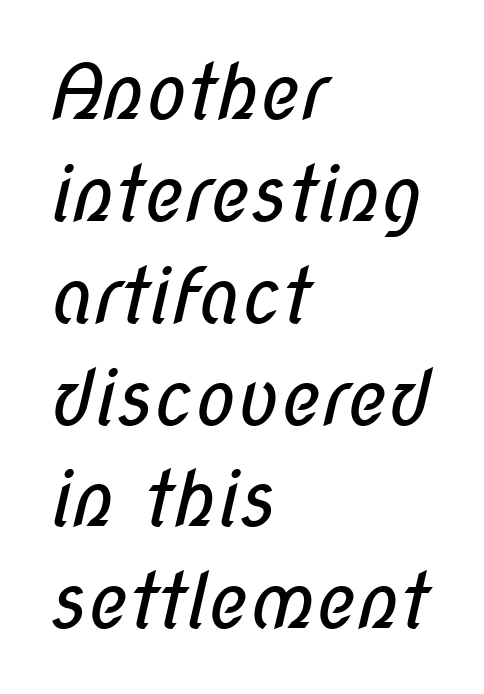
The image shows 76 px regular-weight, condensed sans-serif type; set left-aligned, normal line spacing (1.34x), normal letter spacing, not underlined; low stroke contrast and a medium x-height.
